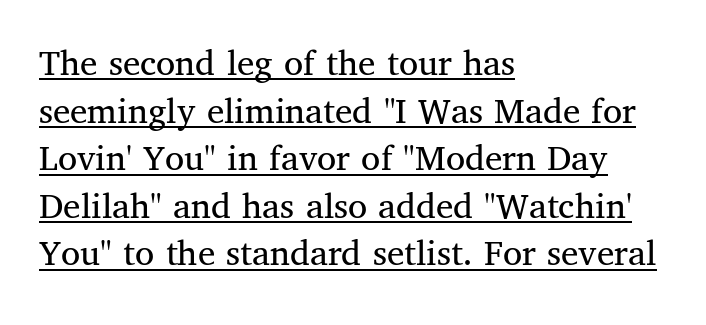
The image shows 39 px regular-weight serif type, upright; set left-aligned, line spacing 1.22x, normal letter spacing, underlined; medium stroke contrast and a medium x-height.
